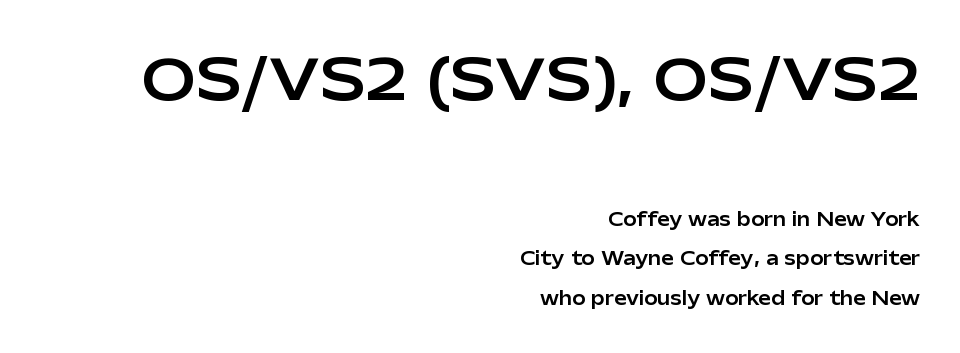
The image shows 55 px sans-serif type, upright; set right-aligned, loose line spacing (2.21x), normal letter spacing, not underlined; the first (top) block is 3.06x larger; low stroke contrast and a medium x-height.
